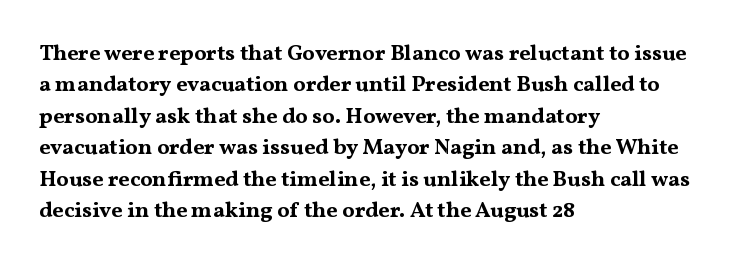
{"italic": "no", "bold": "yes", "underline": "no", "align": "left", "line_spacing": "normal", "line_spacing_ratio": 1.43, "letter_spacing": "normal", "letter_spacing_em": 0.0, "glyph_px": 22}
